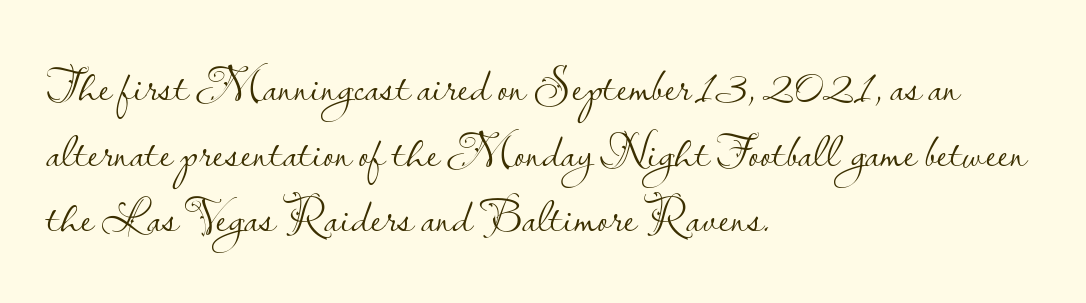
Evenly set lines give the paragraph a standard silhouette. The characters are drawn with everyday or finer stroke widths. Regarding serifs, this sample does without them. Spacing verdict: proportional, widths tailored to each character. The glyphs are unaccompanied by any horizontal stroke below them.
